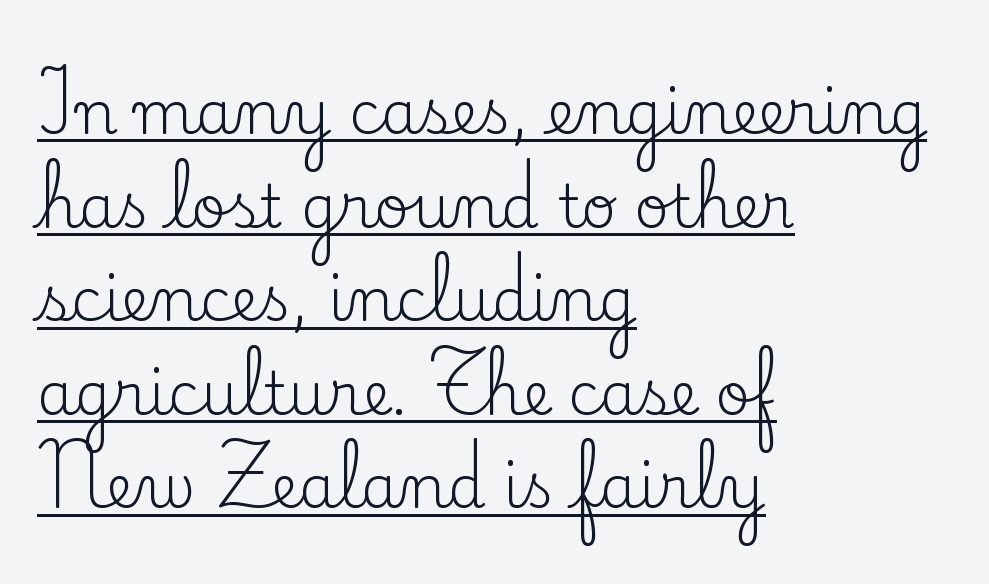
No extra tracking has been applied to these lines. What decoration does the sample have? An underline. If you drew a line through each stem, it would be perfectly vertical. Summary of weight: not heavy and not bold. The designer left line spacing at the default.
